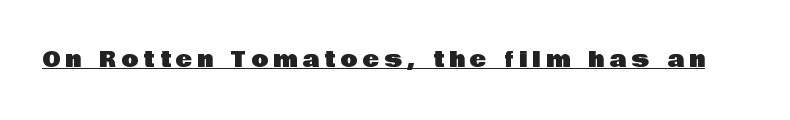
Q: Is the text italic (slanted)? A: No, it is upright.
Q: Is the text underlined? A: Yes.
Q: Is the spacing between letters normal or unusually wide? A: Unusually wide.
